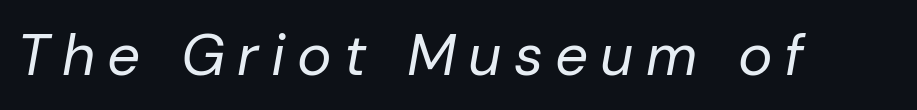
Underlining? Definitely not there. This reads as an unemphasized weight, regular at the heaviest. How are the letters spaced? Widely, with obvious added tracking. Characters are canted at an angle relative to the baseline's perpendicular. Looks like regular typesetting: each glyph gets only the width it needs.
